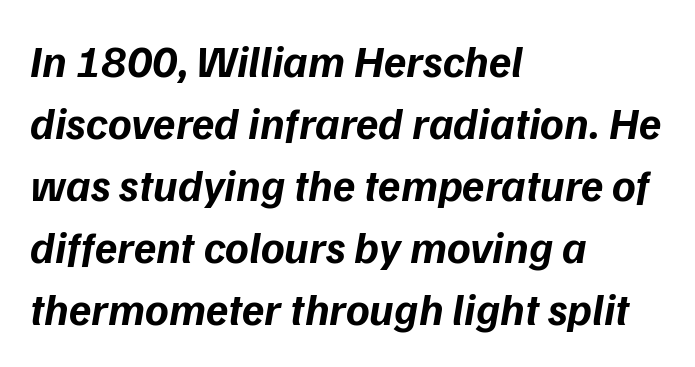
{"serif": "no", "bold": "yes", "weight": "bold", "width": "normal", "stroke_contrast": "low", "x_height": "medium", "monospaced": "no", "underline": "no", "align": "left", "line_spacing": "normal", "line_spacing_ratio": 1.38, "letter_spacing": "normal", "letter_spacing_em": 0.0, "glyph_px": 45}
